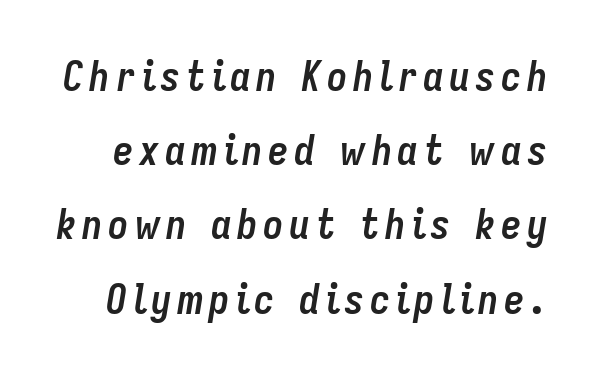
Q: Is the text bold? A: Yes.
Q: Is the text italic (slanted)? A: Yes, it leans right by about 9 degrees.
Q: Is the text underlined? A: No.
Q: Width (condensed, normal, or wide)? A: Condensed.
Q: Stroke contrast? A: Low.
Q: x-height? A: Medium.
Q: Monospaced? A: No.
